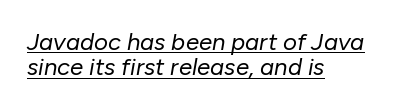
Q: Is the text bold? A: No.
Q: Is the text italic (slanted)? A: Yes, it leans right by about 10 degrees.
Q: Is the text underlined? A: Yes.
Q: How is the paragraph aligned? A: Left-aligned.
Q: Is the spacing between letters normal or unusually wide? A: Normal.
Q: Is the spacing between lines tight, normal or loose? A: Tight.
